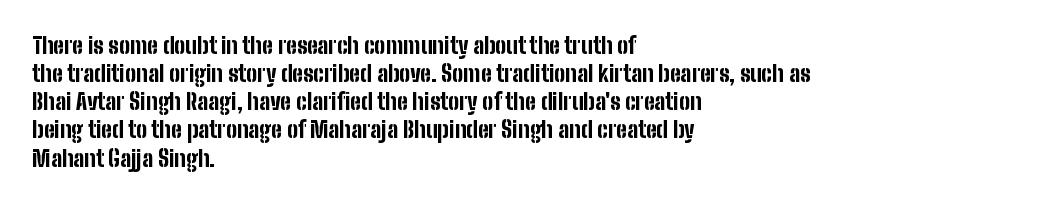
Q: Is the text bold? A: Yes.
Q: Is the text italic (slanted)? A: No, it is upright.
Q: Is the text underlined? A: No.
Q: How is the paragraph aligned? A: Left-aligned.
Q: Is the spacing between letters normal or unusually wide? A: Normal.
Q: Is the spacing between lines tight, normal or loose? A: Normal.
